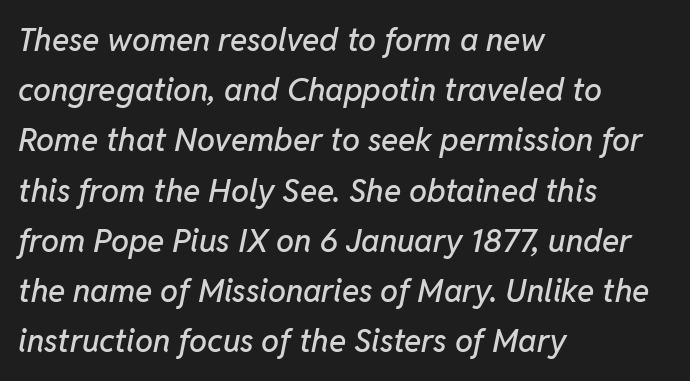
Q: Is the text italic (slanted)? A: Yes, it leans right by about 11 degrees.
Q: Is the text underlined? A: No.
Q: How is the paragraph aligned? A: Left-aligned.
Q: Is the spacing between letters normal or unusually wide? A: Normal.
Q: Is the spacing between lines tight, normal or loose? A: Normal.
Q: Width (condensed, normal, or wide)? A: Normal.
Q: Stroke contrast? A: Low.
Q: x-height? A: Medium.
Q: Monospaced? A: No.
